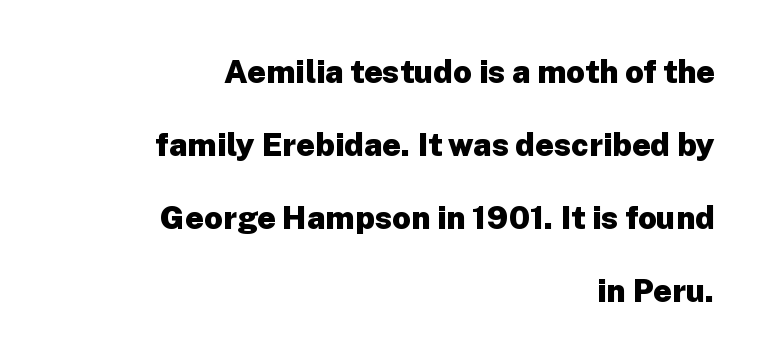
This sample has the flowing, uneven cadence of proportional lettering. This rendering employs a face without finishing strokes, i.e., a sans-serif. These lines stack with their right ends in a neat column. Nope, not italic — everything's standing straight. Chunky letters — that's bold for sure.
